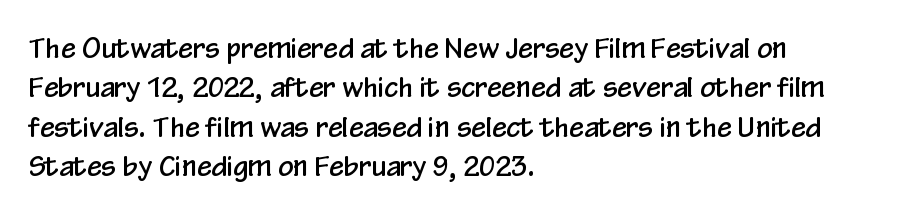
The image shows 27 px text type, upright; set left-aligned, normal line spacing (1.46x), normal letter spacing, not underlined.
